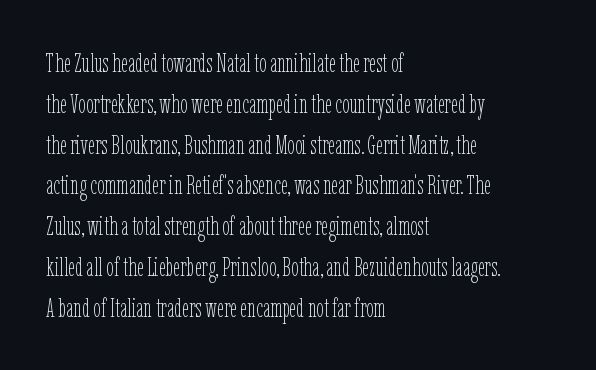
The passage shown stacks its lines at a standard gap. Plain, unruled lines of type. Summary of weight: not heavy and not bold. The rendering keeps characters at their native spacing. Notice how the stems are strictly vertical — no italics here.
